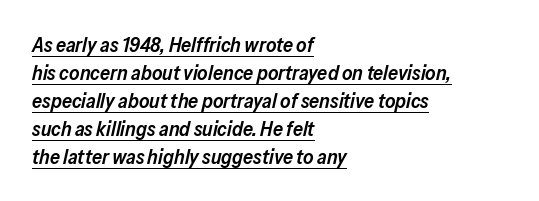
{"italic": "yes", "lean": "right", "slant_degrees": 13, "bold": "semi", "underline": "yes", "align": "left", "line_spacing": "normal", "line_spacing_ratio": 1.4, "letter_spacing": "normal", "letter_spacing_em": 0.0, "glyph_px": 20}
